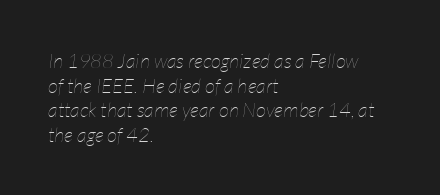
The image shows 20 px text type, italic (leaning right); set left-aligned, line spacing 1.23x, normal letter spacing, not underlined.
